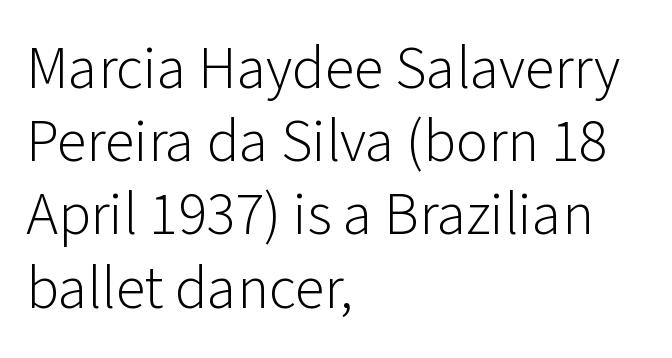
The image shows 60 px light sans-serif type, upright; set left-aligned, line spacing 1.22x, normal letter spacing, not underlined; low stroke contrast and a medium x-height.
